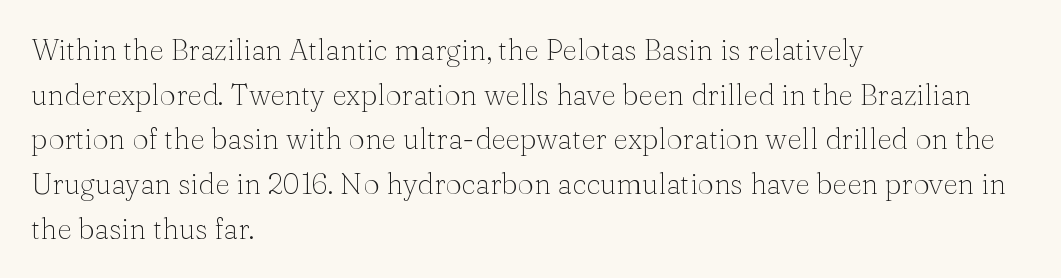
The leading is moderate, giving the passage an even texture. There is no visible air inserted between adjacent glyphs. You could not count columns in this text — the font is proportionally spaced. This rendering features lettering with no underline.
